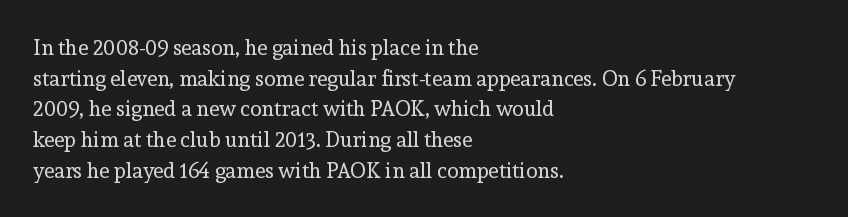
{"italic": "no", "bold": "no", "underline": "no", "align": "left", "line_spacing": "normal", "line_spacing_ratio": 1.46, "letter_spacing": "normal", "letter_spacing_em": 0.0, "glyph_px": 21}
